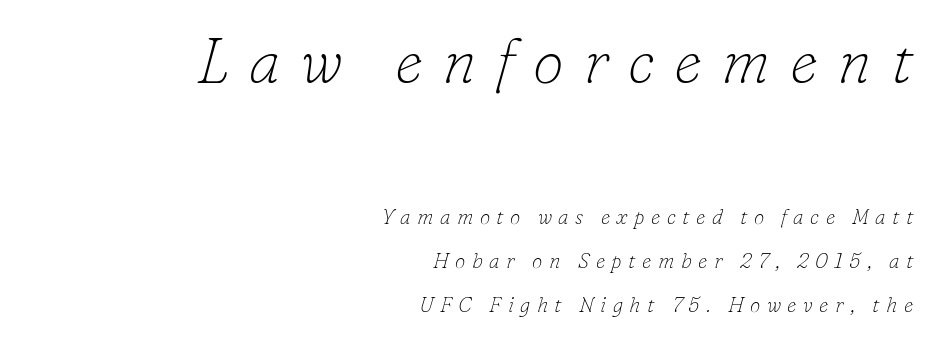
{"serif": "yes", "italic": "yes", "lean": "right", "slant_degrees": 16, "bold": "no", "weight": "thin", "width": "normal", "stroke_contrast": "low", "x_height": "small", "monospaced": "no", "underline": "no", "align": "right", "line_spacing": "loose", "line_spacing_ratio": 2.09, "letter_spacing": "wide", "letter_spacing_em": 0.31, "larger_block": "first", "size_ratio": 3.0, "glyph_px": 63}
